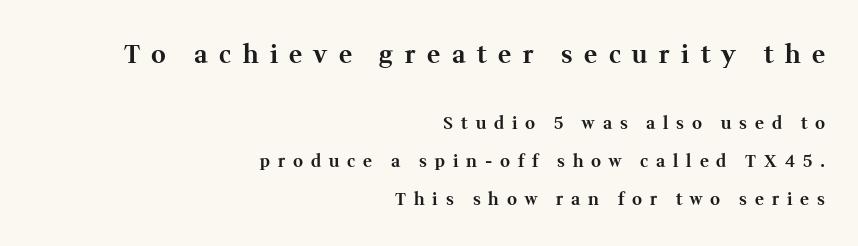
The lines in this sample share a right terminus and differ only in where they begin. These lines carry a lot of weight — the face is fully bold. Nope, not italic — everything's standing straight. The face used here is rendered with a markedly widened letterfit. The face used here appears at its bigger size in the upper chunk. Plain, unruled lines of type.
